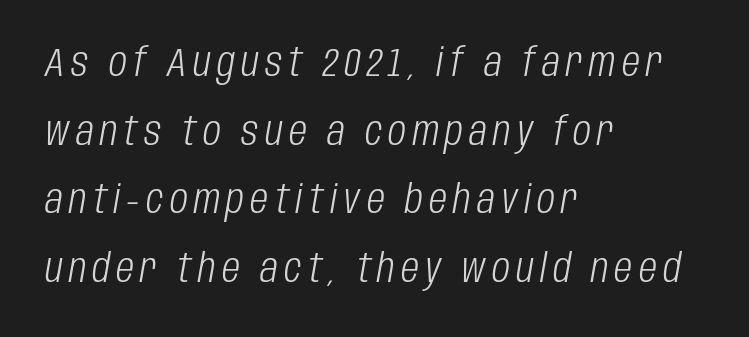
Each letter keeps its own natural width here, so spacing adapts to shape. This sample uses an oblique cut, with every glyph tilted off the vertical. The paragraph shown leans on its left margin. The glyphs are unaccompanied by any horizontal stroke below them.
